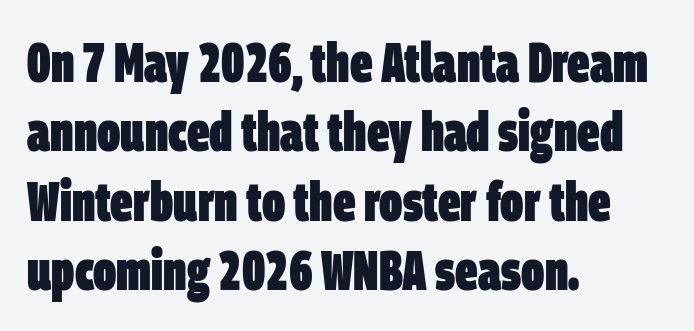
The typeface chosen for these lines omits serifs. The paragraph shown leans on its left margin. I'd describe the lettering as bold — thick and assertive. These lines keep a tight, regular rhythm from letter to letter. These lines are rendered in a variable-pitch font. Check under the words: just untouched page.
